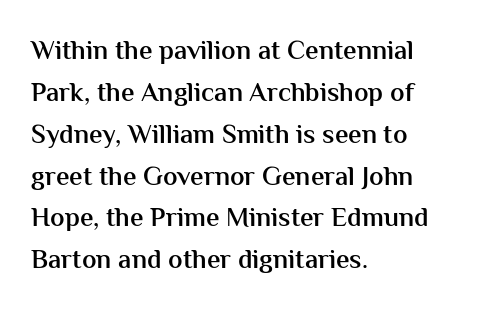
The image shows 27 px text type, upright; set left-aligned, normal line spacing (1.55x), normal letter spacing, not underlined.
